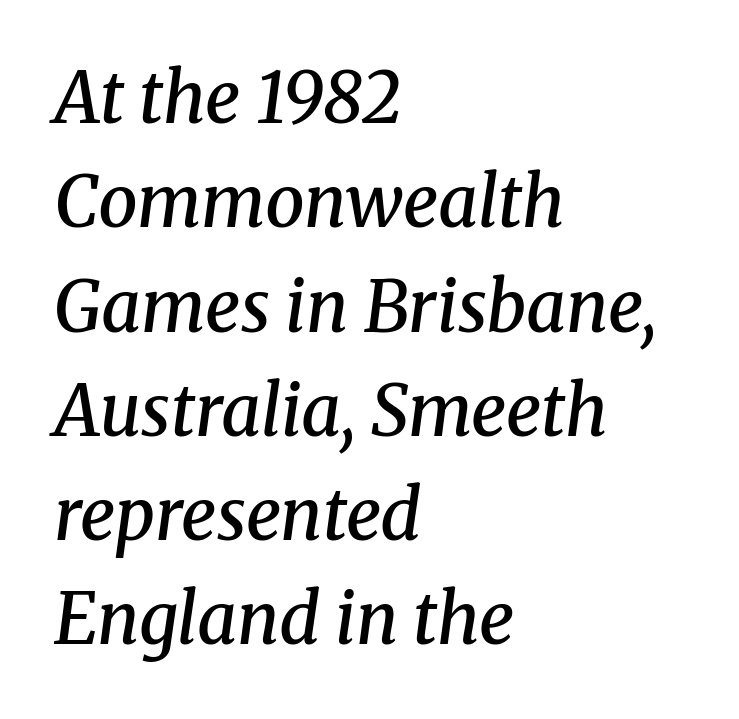
The rag falls on the right side of this text block. Rendered with sloped, italic letterforms. The block of text has a typical density, with ordinary space between rows. Character widths vary here, with narrow letters taking less room than wide ones. Is this a sans? No — the strokes have serifs. Descenders are the only things crossing below the line.
